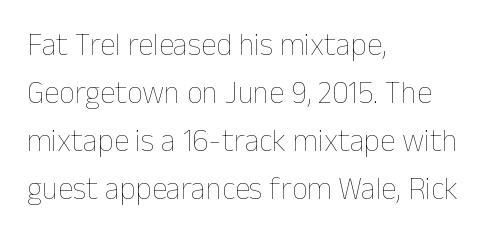
Q: Is the text bold? A: No.
Q: Is the text italic (slanted)? A: No, it is upright.
Q: Is the text underlined? A: No.
Q: How is the paragraph aligned? A: Left-aligned.
Q: Is the spacing between letters normal or unusually wide? A: Normal.
Q: Is the spacing between lines tight, normal or loose? A: Normal.
Q: Width (condensed, normal, or wide)? A: Normal.
Q: Stroke contrast? A: Low.
Q: x-height? A: Medium.
Q: Monospaced? A: No.
